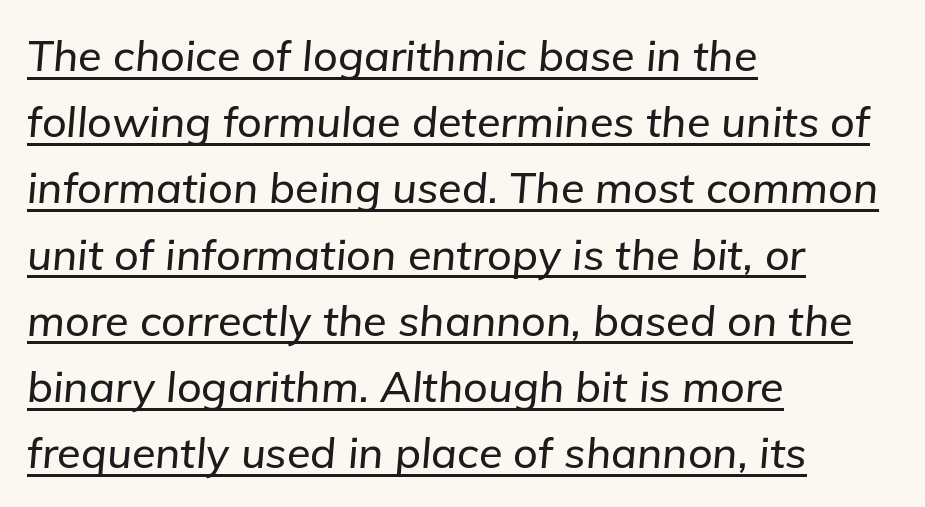
Descenders here cross a horizontal rule under the line. Note the varied advance widths — an 'i' is clearly narrower than an 'm'. Students, note that the glyphs here touch the page at normal intervals. Rows of type keep a routine distance in the vertical direction.
